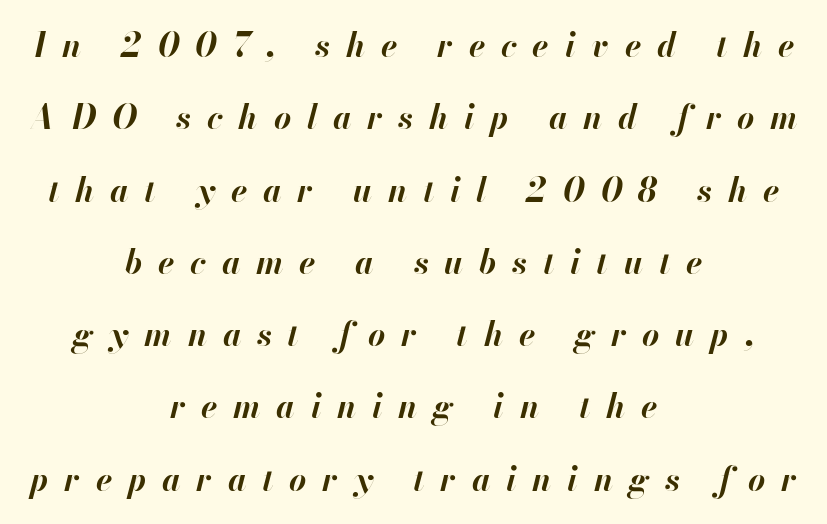
Q: Is the text bold? A: Yes.
Q: Is the text italic (slanted)? A: Yes, it leans right by about 13 degrees.
Q: Is the text underlined? A: No.
Q: How is the paragraph aligned? A: Centered.
Q: Is the spacing between letters normal or unusually wide? A: Unusually wide.
Q: Is the spacing between lines tight, normal or loose? A: Loose.
Q: Width (condensed, normal, or wide)? A: Normal.
Q: Stroke contrast? A: High.
Q: x-height? A: Small.
Q: Monospaced? A: No.
